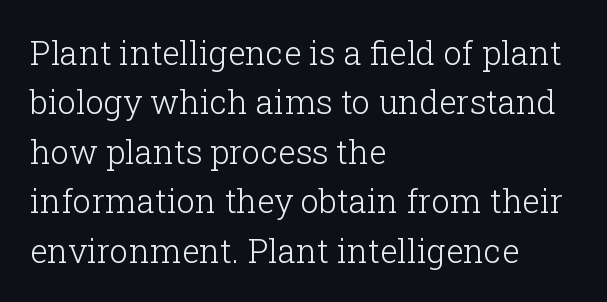
The image shows 33 px light serif type, upright; set left-aligned, normal line spacing (1.5x), normal letter spacing, not underlined; low stroke contrast and a medium x-height.
